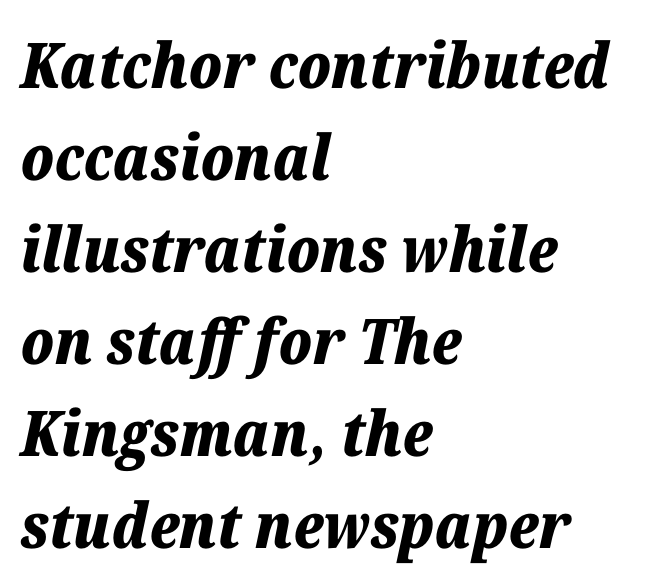
The image shows 63 px bold type, italic (leaning right); set left-aligned, normal line spacing (1.46x), normal letter spacing, not underlined; low stroke contrast and a medium x-height.
